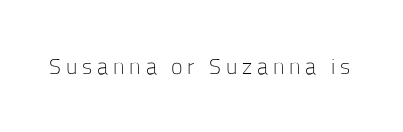
The font is comparable to plain body text, perhaps lighter. The font's upright variant was chosen for this text. The gaps between neighbouring characters are conspicuously large. Rule under the text: the space is simply empty.
